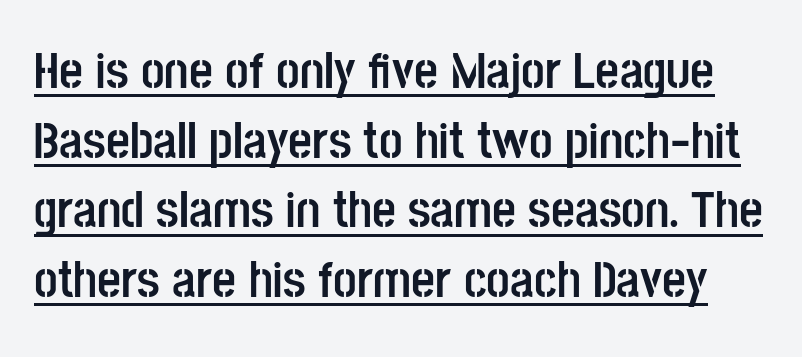
You can tell it's not italic because the verticals are truly vertical. The rendering uses a moderate line-height, typical for paragraphs. You can see a thin bar hugging the bottom of the glyphs. The type family on display is of the sans-serif kind.
